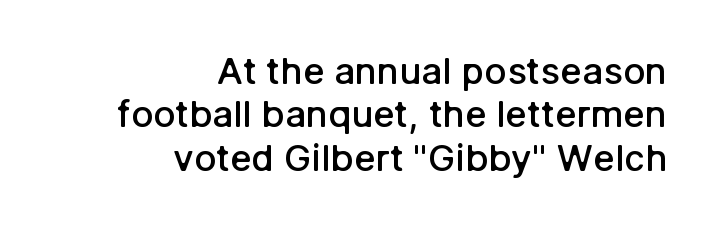
Character widths vary here, with narrow letters taking less room than wide ones. Firm but not heavy-handed strokes: this text is semibold. Font category for this specimen: sans-serif. Here the glyphs are tracked normally, forming tight word shapes.
